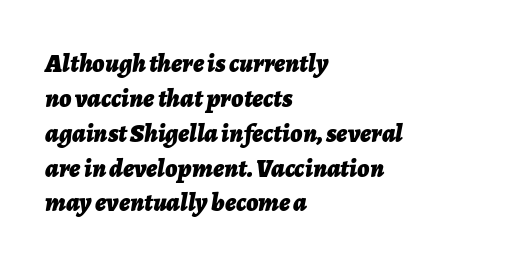
Q: Is the text bold? A: Yes.
Q: Is the text italic (slanted)? A: Yes, it leans right by about 7 degrees.
Q: Is the text underlined? A: No.
Q: How is the paragraph aligned? A: Left-aligned.
Q: Is the spacing between letters normal or unusually wide? A: Normal.
Q: Is the spacing between lines tight, normal or loose? A: Normal.
